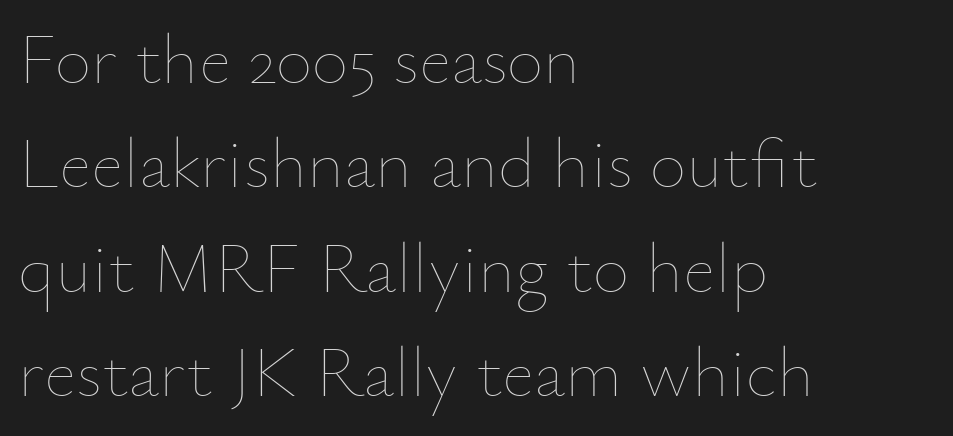
Q: Is the text bold? A: No.
Q: Is the text italic (slanted)? A: No, it is upright.
Q: Is the text underlined? A: No.
Q: How is the paragraph aligned? A: Left-aligned.
Q: Is the spacing between letters normal or unusually wide? A: Normal.
Q: Is the spacing between lines tight, normal or loose? A: Normal.
Q: Width (condensed, normal, or wide)? A: Normal.
Q: Stroke contrast? A: Low.
Q: x-height? A: Small.
Q: Monospaced? A: No.
